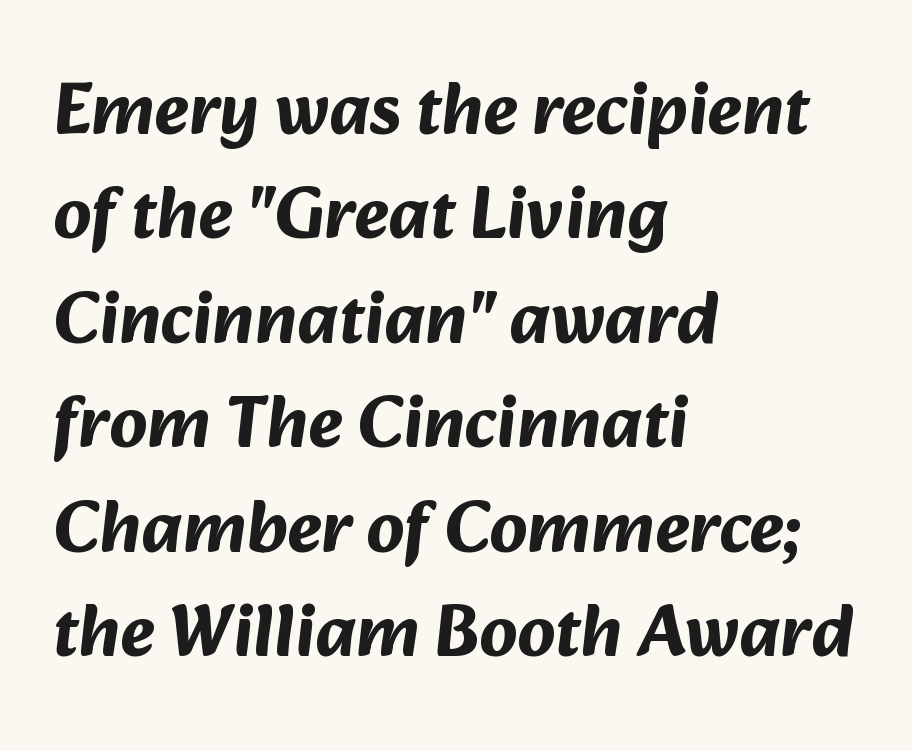
{"serif": "no", "bold": "yes", "weight": "bold", "width": "normal", "stroke_contrast": "medium", "x_height": "medium", "monospaced": "no", "underline": "no", "align": "left", "line_spacing": "normal", "line_spacing_ratio": 1.43, "letter_spacing": "normal", "letter_spacing_em": 0.0, "glyph_px": 73}
